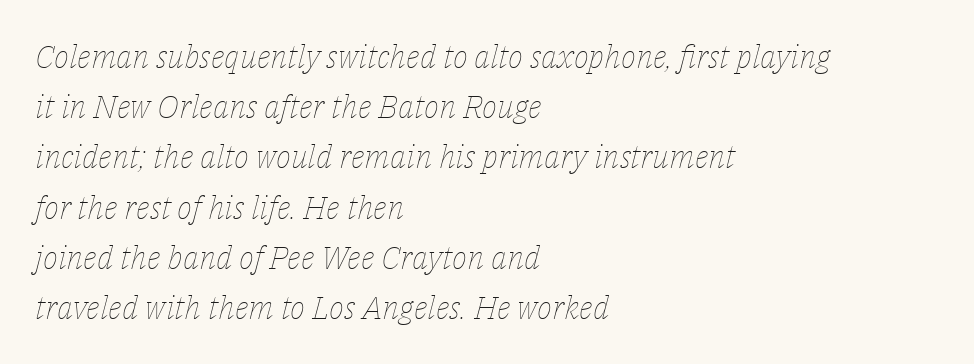
{"italic": "yes", "lean": "right", "slant_degrees": 14, "bold": "no", "weight": "thin", "width": "normal", "stroke_contrast": "low", "x_height": "medium", "monospaced": "no", "underline": "no", "align": "left", "line_spacing": "normal", "line_spacing_ratio": 1.57, "letter_spacing": "normal", "letter_spacing_em": 0.0, "glyph_px": 32}
